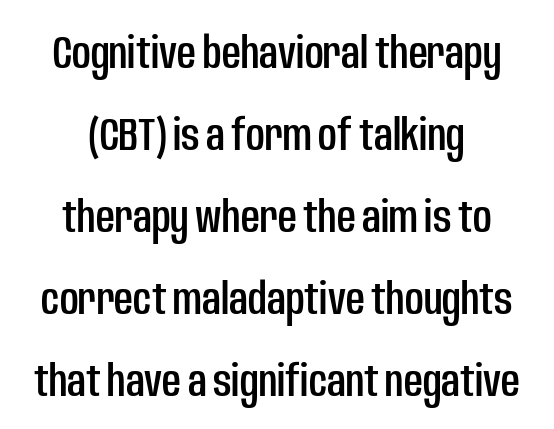
{"serif": "no", "italic": "no", "width": "condensed", "stroke_contrast": "low", "x_height": "large", "monospaced": "no", "underline": "no", "align": "center", "line_spacing_ratio": 1.78, "letter_spacing": "normal", "letter_spacing_em": 0.0, "glyph_px": 46}
